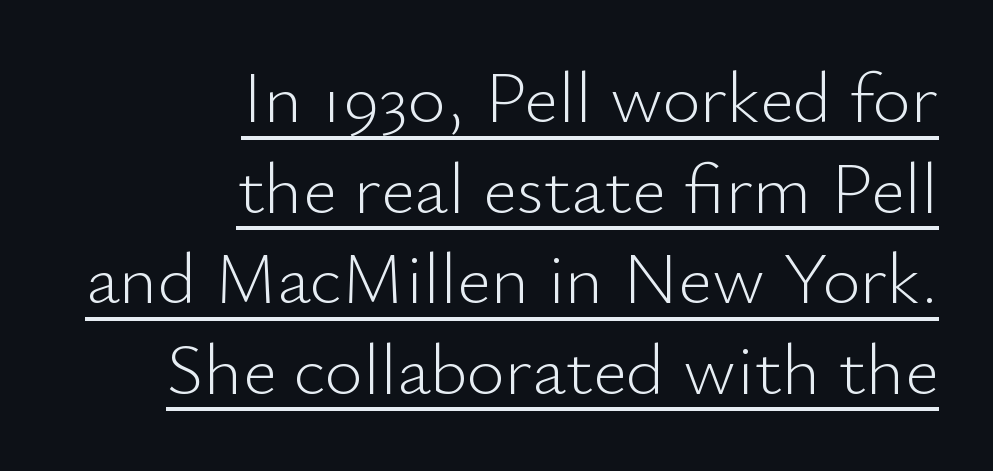
The lines in this sample share a right terminus and differ only in where they begin. Underlined type. You can tell from the bare stems that sans-serif type was used. On a weight scale, this lands at 450 or below. Notice how the stems are strictly vertical — no italics here. The rendering uses natural spacing where letterforms have individual widths.
